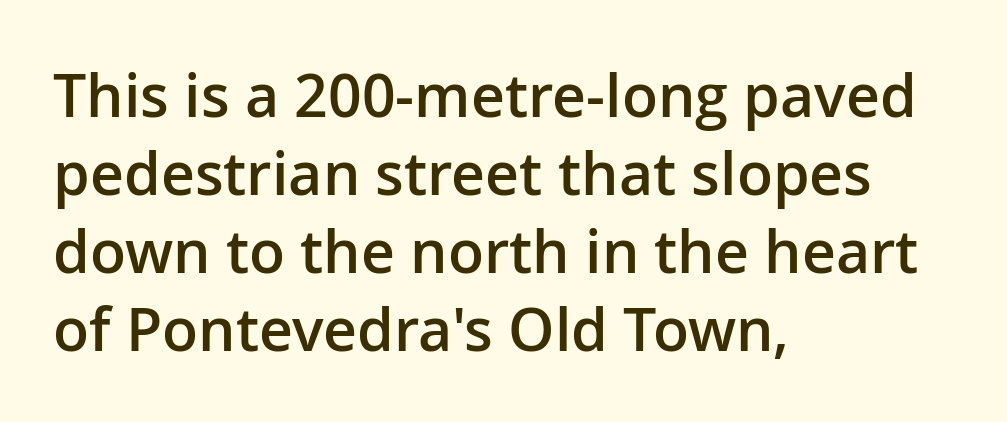
Q: Is the text bold? A: Semi-bold.
Q: Is the text italic (slanted)? A: No, it is upright.
Q: Is the typeface a serif or a sans-serif typeface? A: Sans-serif.
Q: Is the text underlined? A: No.
Q: How is the paragraph aligned? A: Left-aligned.
Q: Is the spacing between letters normal or unusually wide? A: Normal.
Q: Is the spacing between lines tight, normal or loose? A: Normal.
Q: Width (condensed, normal, or wide)? A: Normal.
Q: Stroke contrast? A: Low.
Q: x-height? A: Medium.
Q: Monospaced? A: No.
